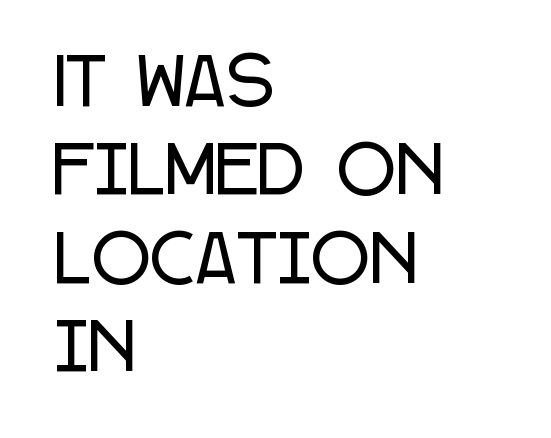
Regarding leading, the lines here are spaced in the standard way. These lines are rendered in a variable-pitch font. To sum up the face: it is a sans, with no serifs. Check the space under the baseline: it is left empty.
